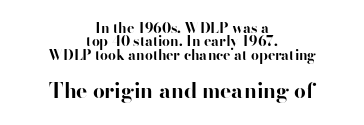
The image shows 21 px bold type, upright; set centered, tight line spacing (0.96x), normal letter spacing, not underlined; the second (bottom) block is 1.5x larger.
